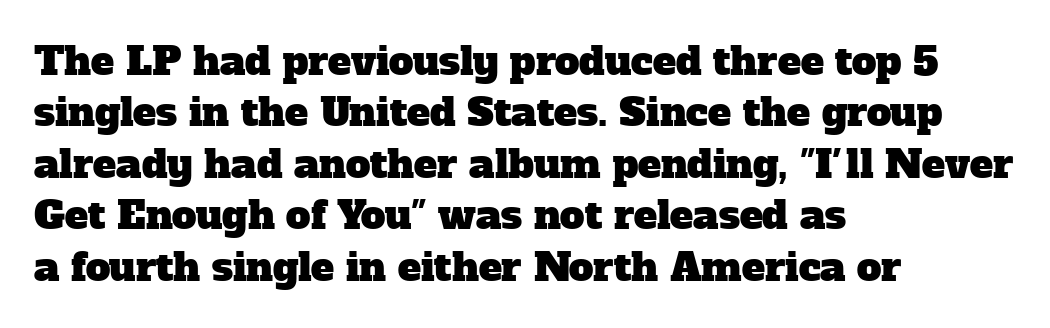
Varying glyph widths throughout — classic text-font behaviour. The specimen omits any rule beneath the text block's lines. Words appear dense and cohesive because spacing is normal. Visually the block forms a straight wall on the left and a jagged coastline on the right.
